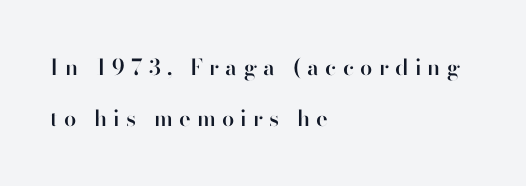
Q: Is the text bold? A: Semi-bold.
Q: Is the text italic (slanted)? A: No, it is upright.
Q: Is the text underlined? A: No.
Q: How is the paragraph aligned? A: Left-aligned.
Q: Is the spacing between letters normal or unusually wide? A: Unusually wide.
Q: Is the spacing between lines tight, normal or loose? A: Loose.
